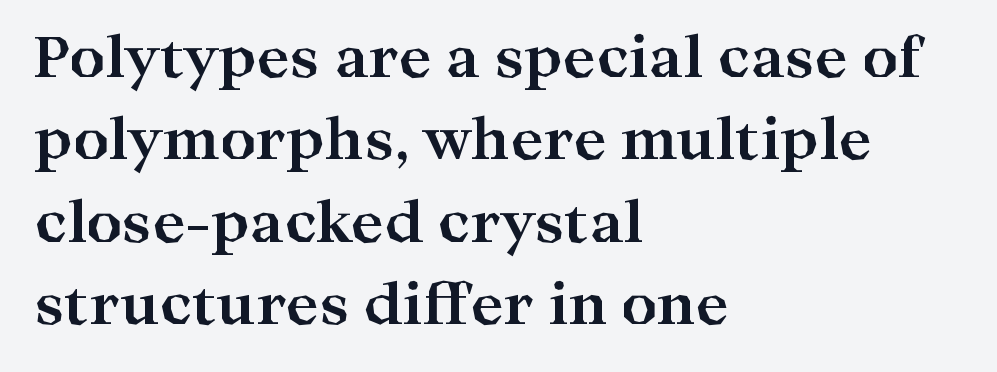
The face used here has the dense, thick strokes of a bold. The letters stand upright; this is a roman face. Each letter keeps its own natural width here, so spacing adapts to shape. How are the letters spaced? Ordinarily, with no added tracking. Underlining? Definitely not there.
